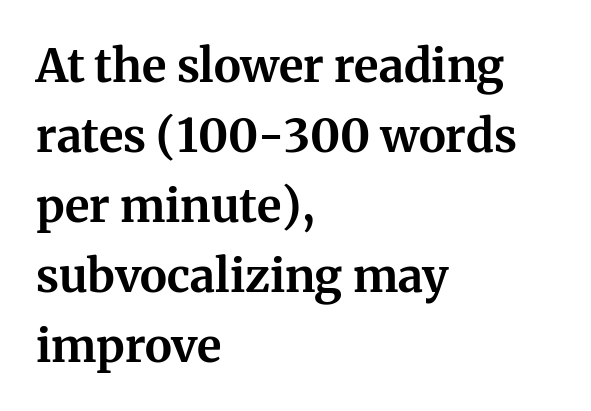
Anything drawn beneath the words? Only blank space. These lines were composed using upright roman letters. Is this a fixed-width face? No — the glyphs have proportional, varying widths. Default kerning and tracking; the words read as compact shapes. Strong, thick strokes mark this as bold type. The designer went with a serif here, giving each stem small feet.
